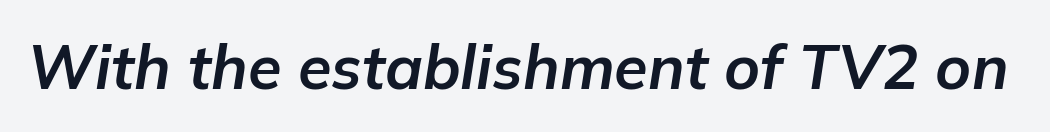
{"italic": "yes", "lean": "right", "slant_degrees": 9, "bold": "yes", "weight": "bold", "width": "normal", "stroke_contrast": "low", "x_height": "medium", "monospaced": "no", "underline": "no", "letter_spacing": "normal", "letter_spacing_em": 0.0, "glyph_px": 61}
